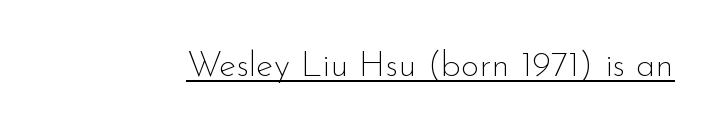
The rendering shows plain stroke endings on the letterforms — a sans-serif design. The face used here is proportionally spaced, like ordinary book or web type. Default kerning and tracking; the words read as compact shapes. Letters have the restrained weight of plain body copy at most.
